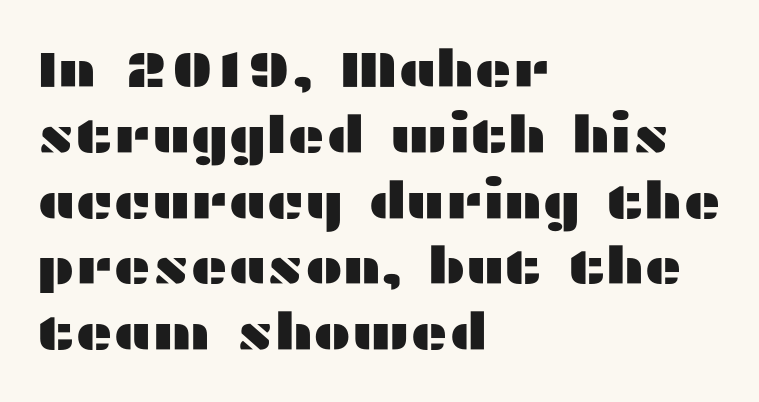
{"serif": "no", "italic": "no", "width": "wide", "stroke_contrast": "medium", "x_height": "medium", "monospaced": "no", "underline": "no", "align": "left", "line_spacing": "normal", "line_spacing_ratio": 1.29, "letter_spacing": "normal", "letter_spacing_em": 0.0, "glyph_px": 51}
